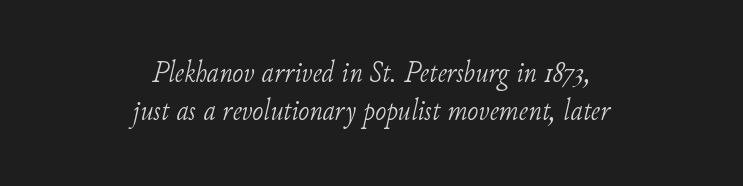
You could not count columns in this text — the font is proportionally spaced. Horizontal bands of white between lines are of average thickness. Teacher's note: observe the equal gaps on both sides — that is centered alignment. Descender tails drop into unmarked territory.
